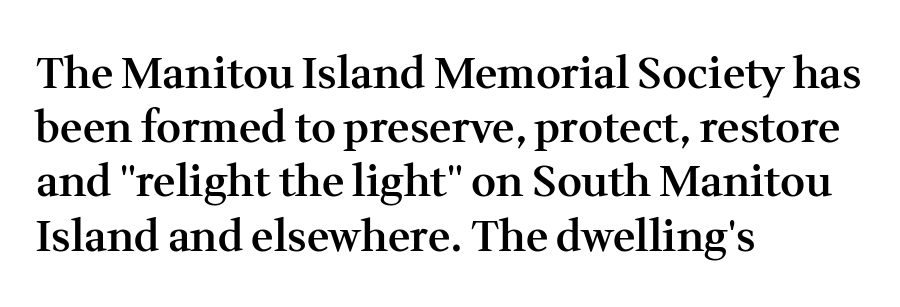
The image shows 43 px semibold serif type, upright; set left-aligned, normal line spacing (1.26x), normal letter spacing, not underlined; medium stroke contrast and a medium x-height.
